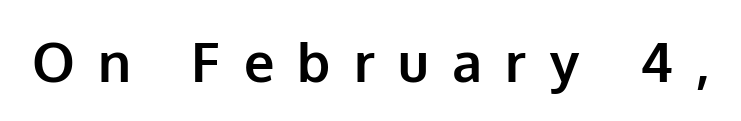
Q: Is the text bold? A: Yes.
Q: Is the text italic (slanted)? A: No, it is upright.
Q: Is the typeface a serif or a sans-serif typeface? A: Sans-serif.
Q: Is the text underlined? A: No.
Q: Is the spacing between letters normal or unusually wide? A: Unusually wide.
Q: Width (condensed, normal, or wide)? A: Normal.
Q: Stroke contrast? A: Low.
Q: x-height? A: Medium.
Q: Monospaced? A: No.
